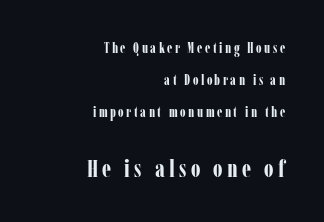
The text block is weighted toward the right margin, trailing off unevenly leftward. The face used here appears at its bigger size in the lower chunk. Lines of text with bare space underneath. On the weight axis this lands at bold, roughly 700. In terms of posture, this sample is upright.
